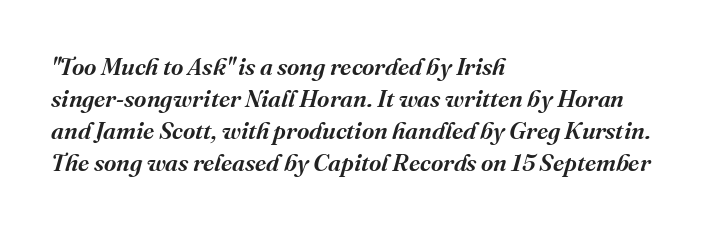
Q: Is the text italic (slanted)? A: Yes, it leans right by about 16 degrees.
Q: Is the text underlined? A: No.
Q: How is the paragraph aligned? A: Left-aligned.
Q: Is the spacing between letters normal or unusually wide? A: Normal.
Q: Is the spacing between lines tight, normal or loose? A: Normal.
